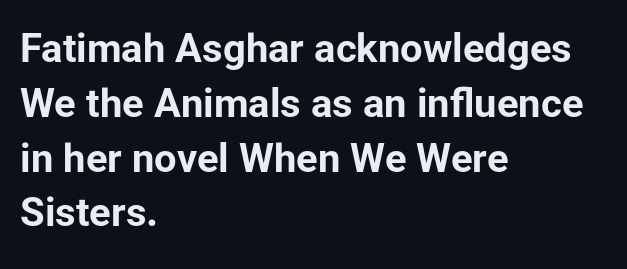
Q: Is the text bold? A: Yes.
Q: Is the text italic (slanted)? A: No, it is upright.
Q: Is the typeface a serif or a sans-serif typeface? A: Sans-serif.
Q: Is the text underlined? A: No.
Q: How is the paragraph aligned? A: Left-aligned.
Q: Is the spacing between letters normal or unusually wide? A: Normal.
Q: Is the spacing between lines tight, normal or loose? A: Normal.
Q: Width (condensed, normal, or wide)? A: Normal.
Q: Stroke contrast? A: Low.
Q: x-height? A: Medium.
Q: Monospaced? A: No.
